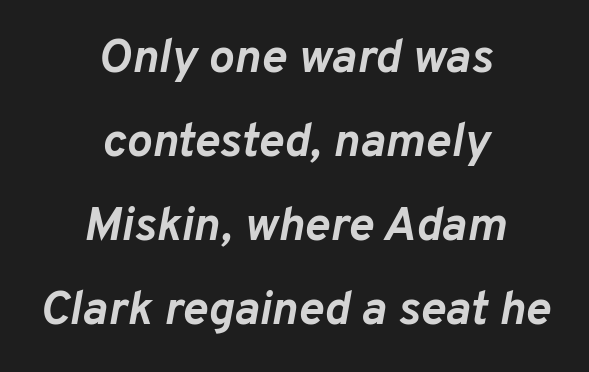
How are the letters spaced? Ordinarily, with no added tracking. The space beneath each line is pristine and unruled. The rendering uses natural spacing where letterforms have individual widths. These lines stack symmetrically, like a column narrowing and widening about its center. Italic? Definitely — the glyphs are oblique. Set as a true bold cut, around the 700 mark.
